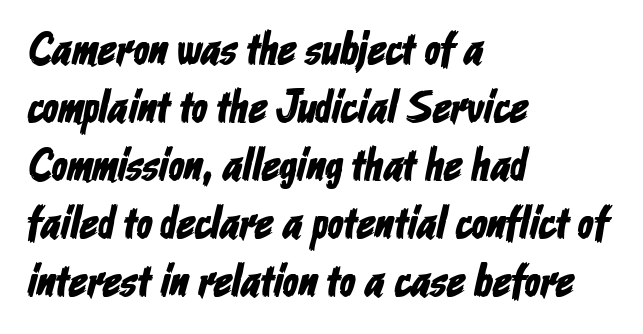
Q: Is the typeface a serif or a sans-serif typeface? A: Sans-serif.
Q: Is the text underlined? A: No.
Q: How is the paragraph aligned? A: Left-aligned.
Q: Is the spacing between letters normal or unusually wide? A: Normal.
Q: Is the spacing between lines tight, normal or loose? A: Normal.
Q: Width (condensed, normal, or wide)? A: Condensed.
Q: Stroke contrast? A: Low.
Q: x-height? A: Medium.
Q: Monospaced? A: No.
